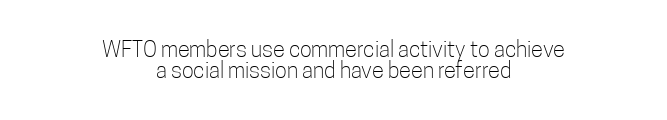
{"italic": "no", "bold": "no", "underline": "no", "align": "center", "line_spacing": "tight", "line_spacing_ratio": 0.96, "letter_spacing": "normal", "letter_spacing_em": 0.0, "glyph_px": 22}
